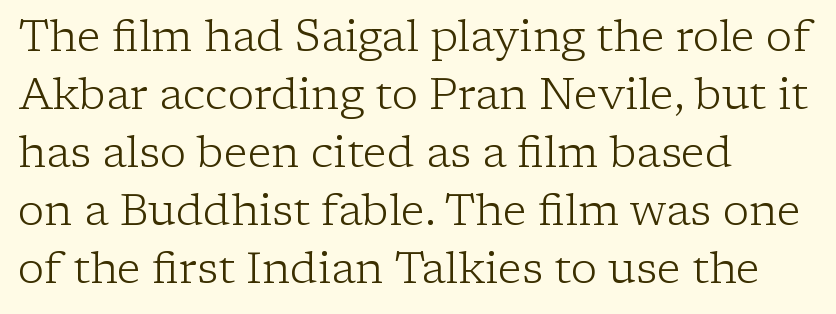
Q: Is the text bold? A: No.
Q: Is the text italic (slanted)? A: No, it is upright.
Q: Is the typeface a serif or a sans-serif typeface? A: Serif.
Q: Is the text underlined? A: No.
Q: How is the paragraph aligned? A: Left-aligned.
Q: Is the spacing between letters normal or unusually wide? A: Normal.
Q: Is the spacing between lines tight, normal or loose? A: Normal.
Q: Width (condensed, normal, or wide)? A: Normal.
Q: Stroke contrast? A: Low.
Q: x-height? A: Medium.
Q: Monospaced? A: No.
